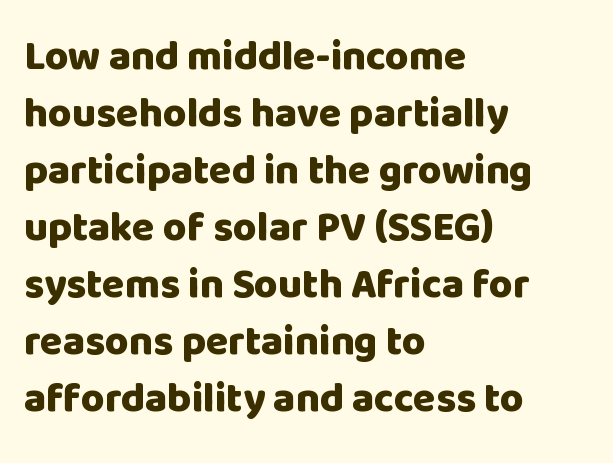
{"serif": "no", "italic": "no", "bold": "yes", "weight": "heavy", "width": "normal", "stroke_contrast": "low", "x_height": "large", "monospaced": "no", "underline": "no", "align": "left", "line_spacing": "normal", "line_spacing_ratio": 1.39, "letter_spacing": "normal", "letter_spacing_em": 0.0, "glyph_px": 41}
